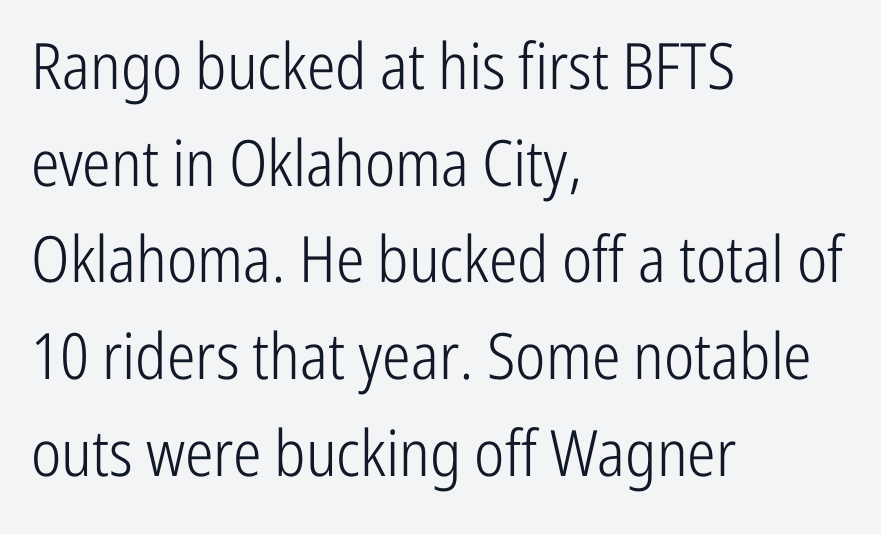
{"serif": "no", "italic": "no", "bold": "no", "weight": "light", "width": "condensed", "stroke_contrast": "low", "x_height": "medium", "monospaced": "no", "underline": "no", "align": "left", "line_spacing": "normal", "line_spacing_ratio": 1.51, "letter_spacing": "normal", "letter_spacing_em": 0.0, "glyph_px": 64}
